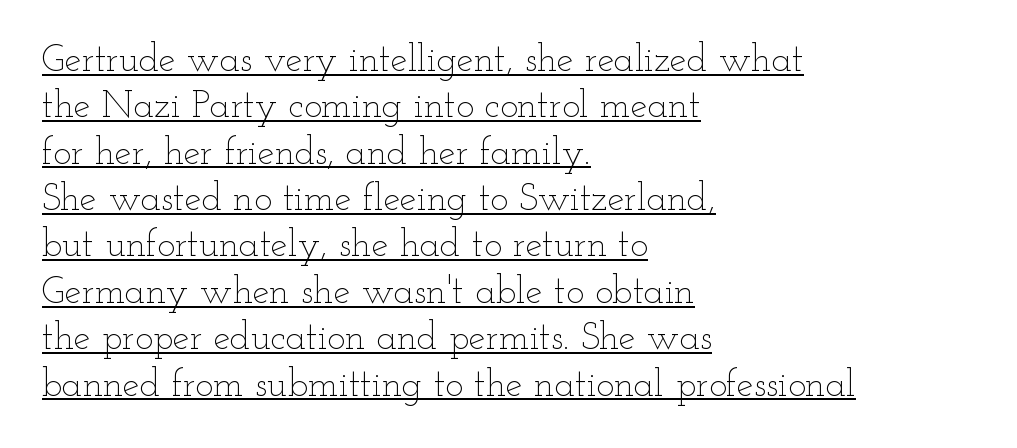
{"italic": "no", "bold": "no", "weight": "thin", "width": "wide", "stroke_contrast": "low", "x_height": "small", "monospaced": "no", "underline": "yes", "align": "left", "line_spacing_ratio": 1.22, "letter_spacing": "normal", "letter_spacing_em": 0.0, "glyph_px": 38}
